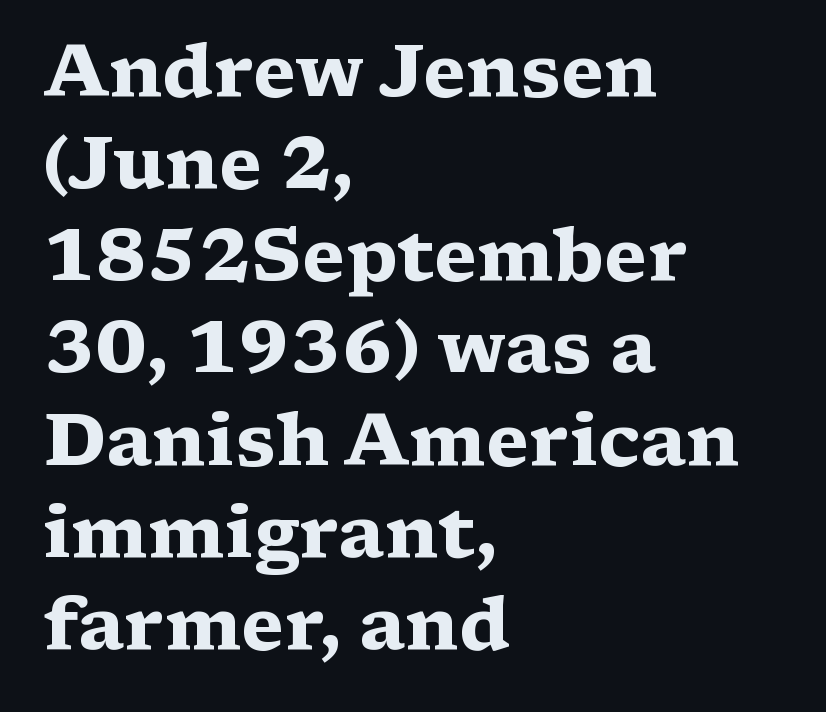
Q: Is the text bold? A: Yes.
Q: Is the text italic (slanted)? A: No, it is upright.
Q: Is the typeface a serif or a sans-serif typeface? A: Serif.
Q: Is the text underlined? A: No.
Q: How is the paragraph aligned? A: Left-aligned.
Q: Is the spacing between letters normal or unusually wide? A: Normal.
Q: Is the spacing between lines tight, normal or loose? A: Normal.
Q: Width (condensed, normal, or wide)? A: Wide.
Q: Stroke contrast? A: Medium.
Q: x-height? A: Medium.
Q: Monospaced? A: No.
